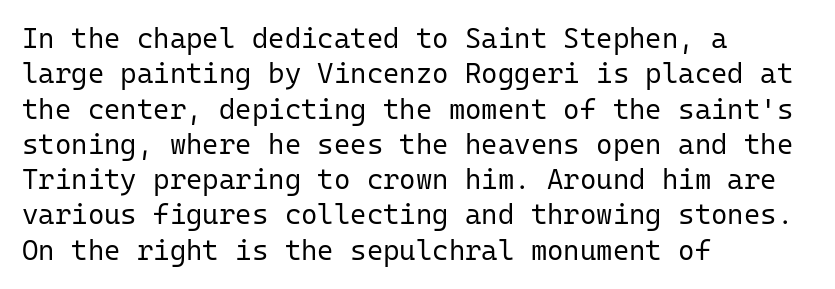
Q: Is the text bold? A: No.
Q: Is the text italic (slanted)? A: No, it is upright.
Q: Is the typeface a serif or a sans-serif typeface? A: Sans-serif.
Q: Is the text underlined? A: No.
Q: How is the paragraph aligned? A: Left-aligned.
Q: Is the spacing between letters normal or unusually wide? A: Normal.
Q: Is the spacing between lines tight, normal or loose? A: Normal.
Q: Width (condensed, normal, or wide)? A: Normal.
Q: Stroke contrast? A: Low.
Q: x-height? A: Medium.
Q: Monospaced? A: Yes.
